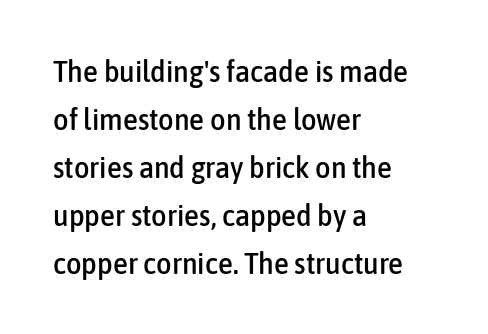
Each new line begins a customary step beneath the previous one. Here the glyphs are tracked normally, forming tight word shapes. Glance below the letters and you will spot only blank space. Compared with a centered layout, this one pins lines to the left instead. Look at the bottom of the vertical strokes: they stop flat, with no serifs. This sample has the flowing, uneven cadence of proportional lettering.
